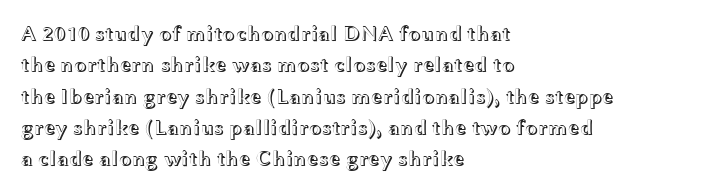
Q: Is the text italic (slanted)? A: No, it is upright.
Q: Is the text underlined? A: No.
Q: How is the paragraph aligned? A: Left-aligned.
Q: Is the spacing between letters normal or unusually wide? A: Normal.
Q: Is the spacing between lines tight, normal or loose? A: Normal.
